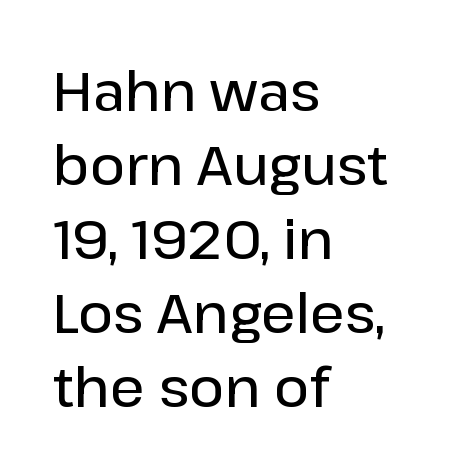
No extra tracking has been applied to these lines. This is the in-between weight designers call semibold or demi. Looks like regular typesetting: each glyph gets only the width it needs. Does the type have serifs? No, each stem ends abruptly.
